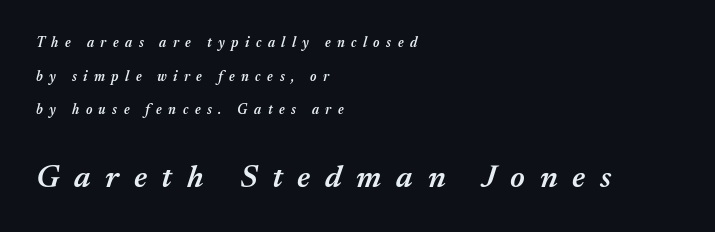
Q: Is the text bold? A: Semi-bold.
Q: Is the text italic (slanted)? A: Yes, it leans right by about 17 degrees.
Q: Is the text underlined? A: No.
Q: How is the paragraph aligned? A: Left-aligned.
Q: Is the spacing between letters normal or unusually wide? A: Unusually wide.
Q: Is the spacing between lines tight, normal or loose? A: Loose.
Q: Which block of text is set in a larger size, the first (top) or the second (bottom)? A: The second (bottom) one.
Q: Width (condensed, normal, or wide)? A: Normal.
Q: Stroke contrast? A: Medium.
Q: x-height? A: Medium.
Q: Monospaced? A: No.
